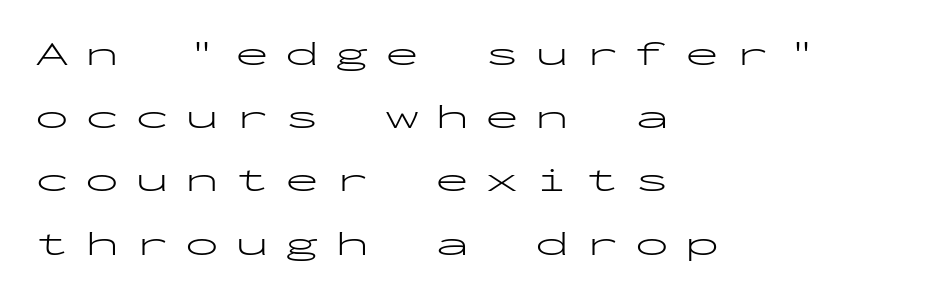
The horizontal fit of the characters is loose and conspicuously gappy. Layout note: lines flush left. The font family rendered here belongs to the sans-serif group. Italic? Not at all — the glyphs are vertical. Glance below the letters and you will spot only blank space.
